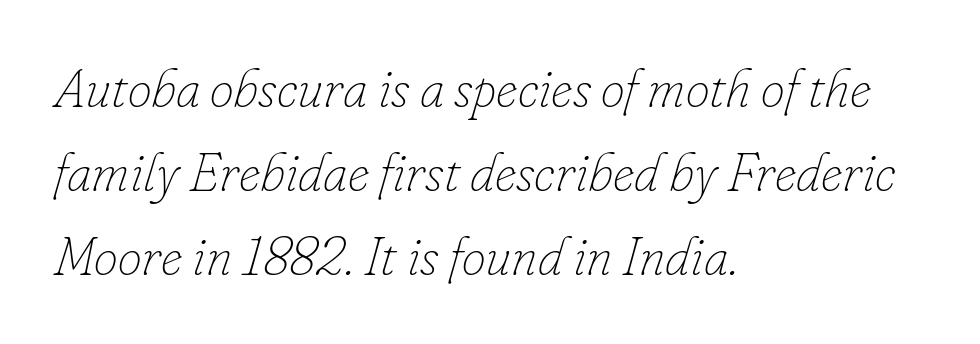
{"italic": "yes", "lean": "right", "slant_degrees": 16, "bold": "no", "weight": "thin", "width": "normal", "stroke_contrast": "low", "x_height": "small", "monospaced": "no", "underline": "no", "align": "left", "line_spacing": "normal", "line_spacing_ratio": 1.56, "letter_spacing": "normal", "letter_spacing_em": 0.0, "glyph_px": 54}
